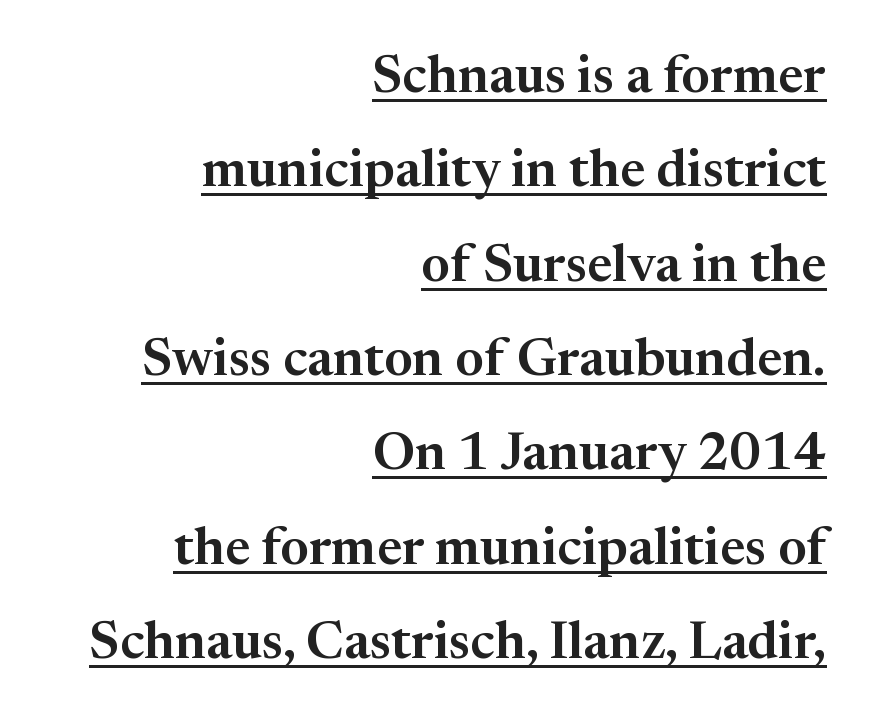
The image shows 53 px serif type, upright; set right-aligned, line spacing 1.78x, normal letter spacing, underlined; medium stroke contrast and a medium x-height.
